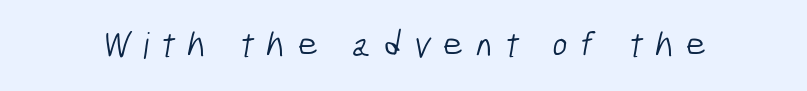
Q: Is the text bold? A: No.
Q: Is the typeface a serif or a sans-serif typeface? A: Sans-serif.
Q: Is the text underlined? A: No.
Q: Is the spacing between letters normal or unusually wide? A: Unusually wide.
Q: Width (condensed, normal, or wide)? A: Condensed.
Q: Stroke contrast? A: Low.
Q: x-height? A: Medium.
Q: Monospaced? A: No.
